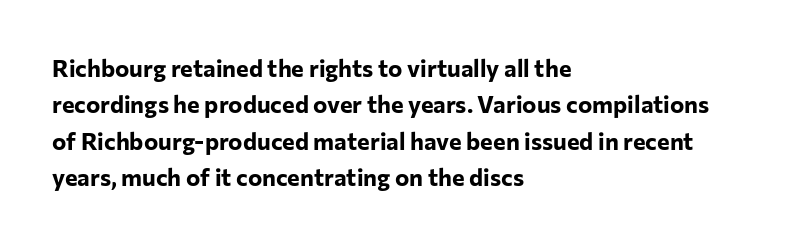
{"italic": "no", "bold": "yes", "underline": "no", "align": "left", "line_spacing": "normal", "line_spacing_ratio": 1.52, "letter_spacing": "normal", "letter_spacing_em": 0.0, "glyph_px": 24}
